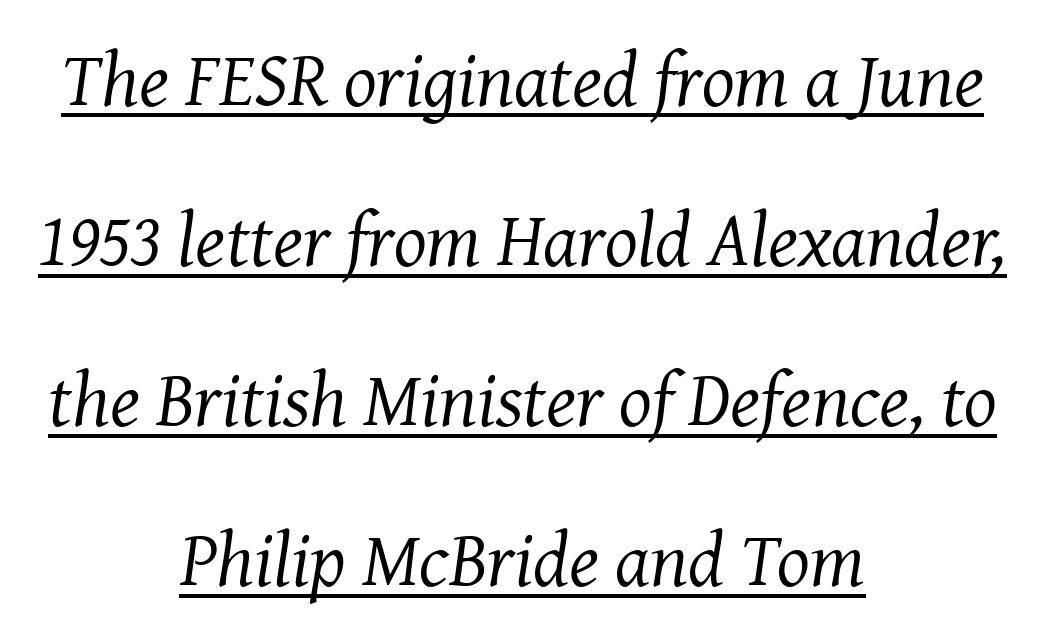
{"serif": "yes", "italic": "yes", "lean": "right", "slant_degrees": 8, "bold": "no", "weight": "regular", "width": "normal", "stroke_contrast": "medium", "x_height": "medium", "monospaced": "no", "underline": "yes", "align": "center", "line_spacing": "loose", "line_spacing_ratio": 2.08, "letter_spacing": "normal", "letter_spacing_em": 0.0, "glyph_px": 77}
